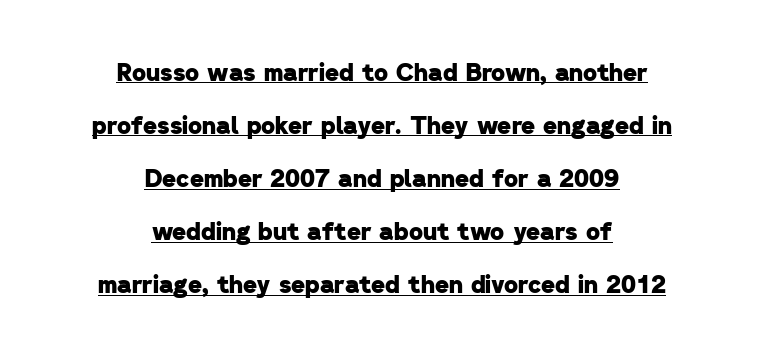
{"bold": "yes", "underline": "yes", "align": "center", "line_spacing": "loose", "line_spacing_ratio": 2.21, "letter_spacing": "normal", "letter_spacing_em": 0.0, "glyph_px": 24}
